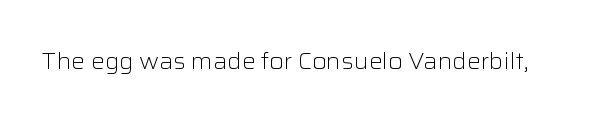
The image shows 23 px text type, upright; set normal letter spacing, not underlined.
